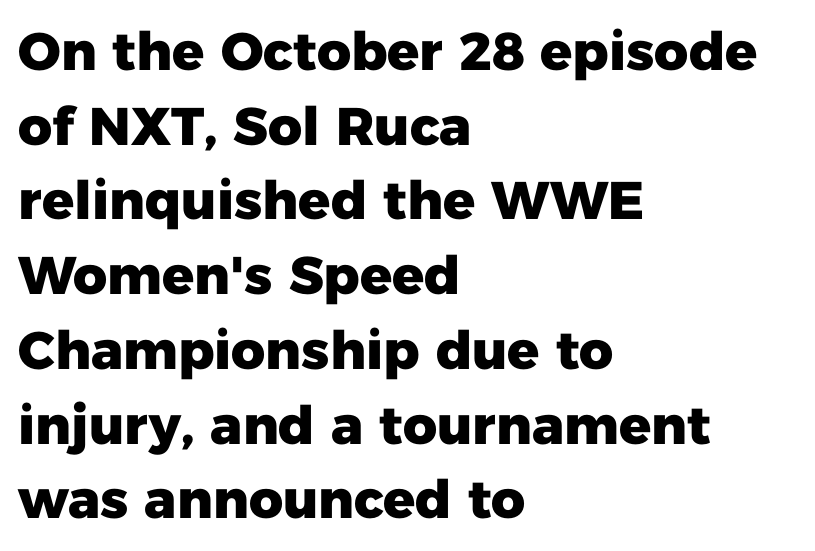
The image shows 53 px heavy sans-serif type, upright; set left-aligned, normal line spacing (1.41x), normal letter spacing, not underlined; low stroke contrast and a medium x-height.
